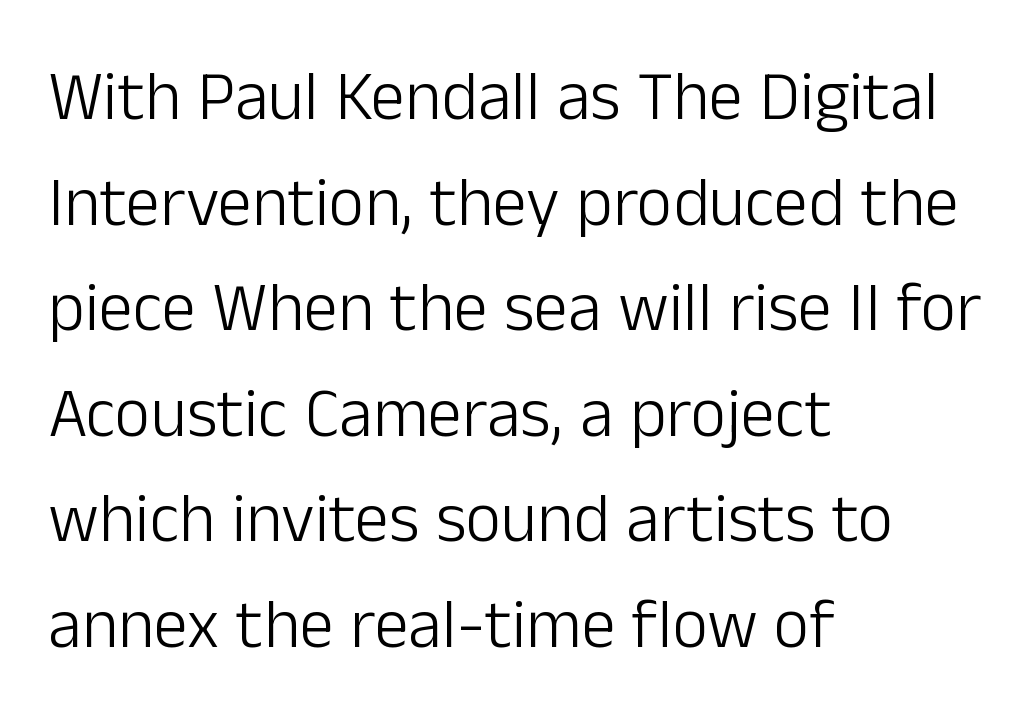
Q: Is the text bold? A: No.
Q: Is the text italic (slanted)? A: No, it is upright.
Q: Is the typeface a serif or a sans-serif typeface? A: Sans-serif.
Q: Is the text underlined? A: No.
Q: How is the paragraph aligned? A: Left-aligned.
Q: Is the spacing between letters normal or unusually wide? A: Normal.
Q: Is the spacing between lines tight, normal or loose? A: Normal.
Q: Width (condensed, normal, or wide)? A: Normal.
Q: Stroke contrast? A: Low.
Q: x-height? A: Medium.
Q: Monospaced? A: No.
